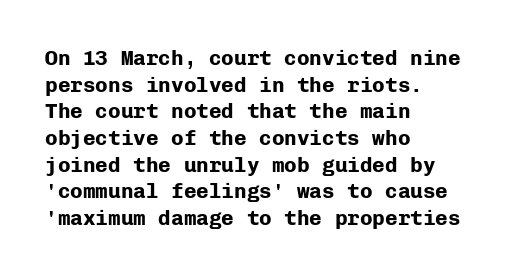
The image shows 21 px bold type, upright; set left-aligned, normal line spacing (1.27x), normal letter spacing, not underlined.
